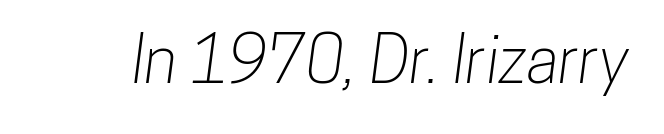
{"serif": "no", "width": "condensed", "stroke_contrast": "low", "x_height": "medium", "monospaced": "no", "underline": "no", "letter_spacing": "normal", "letter_spacing_em": 0.0, "glyph_px": 64}
